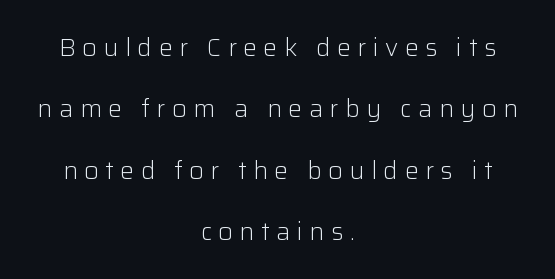
Q: Is the text bold? A: No.
Q: Is the text italic (slanted)? A: No, it is upright.
Q: Is the text underlined? A: No.
Q: How is the paragraph aligned? A: Centered.
Q: Is the spacing between letters normal or unusually wide? A: Unusually wide.
Q: Is the spacing between lines tight, normal or loose? A: Loose.
